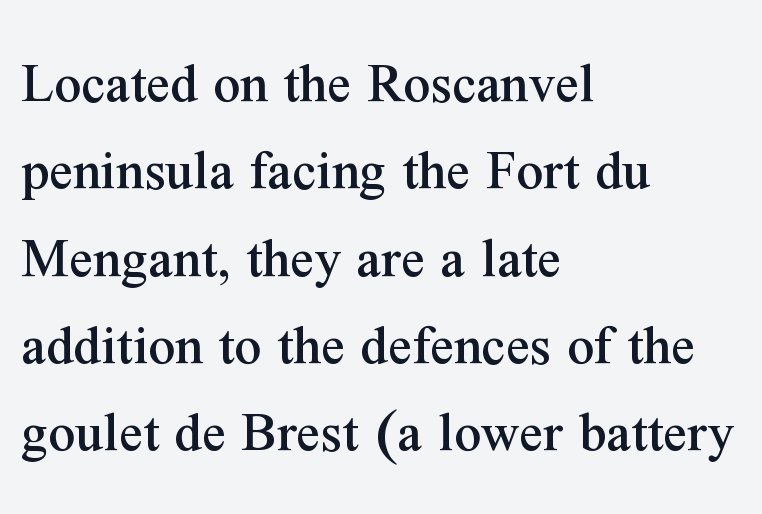
{"serif": "yes", "italic": "no", "width": "normal", "stroke_contrast": "medium", "x_height": "medium", "monospaced": "no", "underline": "no", "align": "left", "line_spacing": "normal", "line_spacing_ratio": 1.48, "letter_spacing": "normal", "letter_spacing_em": 0.0, "glyph_px": 59}
